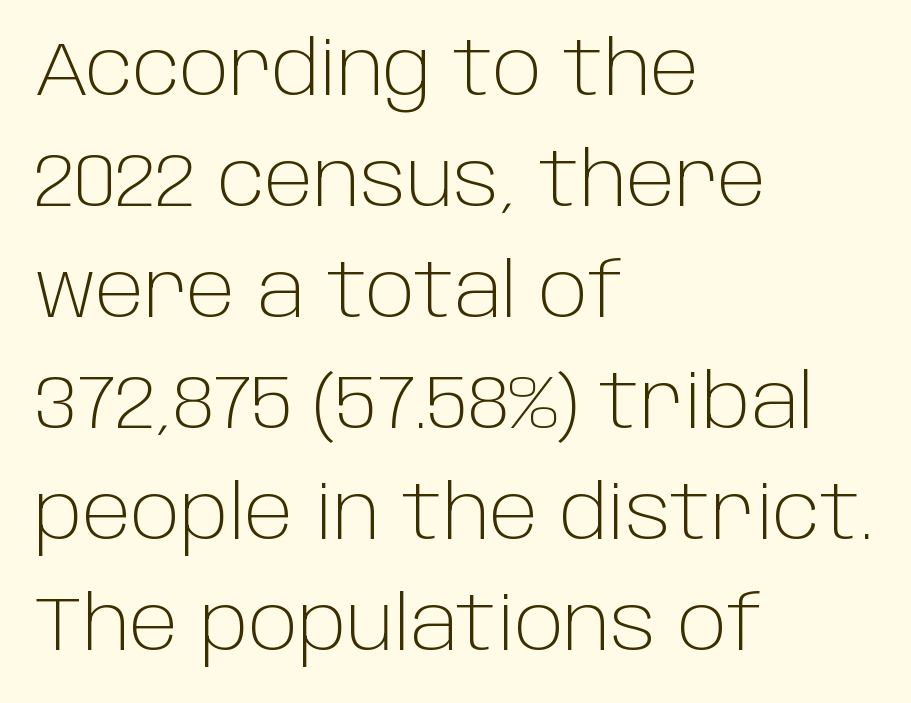
The image shows 76 px light sans-serif type, upright; set left-aligned, normal line spacing (1.46x), normal letter spacing, not underlined; low stroke contrast and a large x-height.
